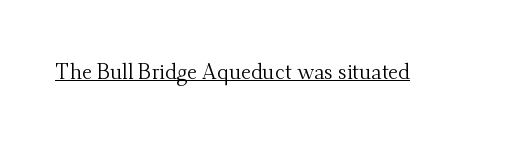
The image shows 21 px text type, upright; set normal letter spacing, underlined.
